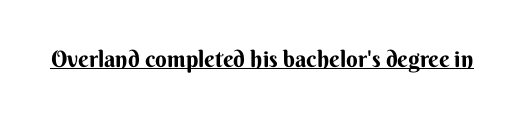
{"italic": "no", "bold": "yes", "underline": "yes", "letter_spacing": "normal", "letter_spacing_em": 0.0, "glyph_px": 23}
